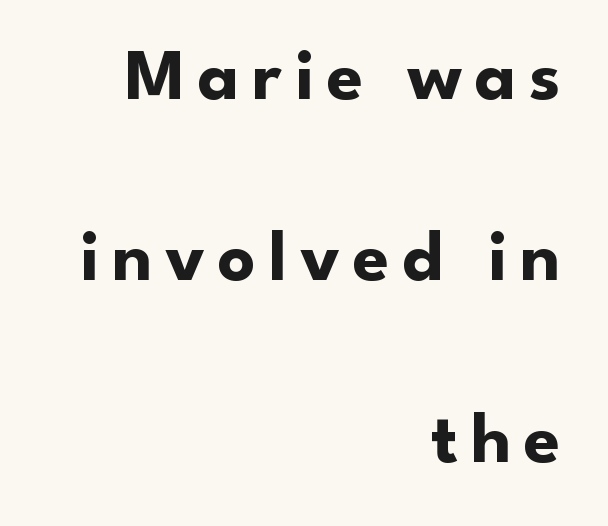
The image shows 74 px bold sans-serif type, upright; set right-aligned, loose line spacing (2.45x), not underlined; low stroke contrast and a small x-height.
